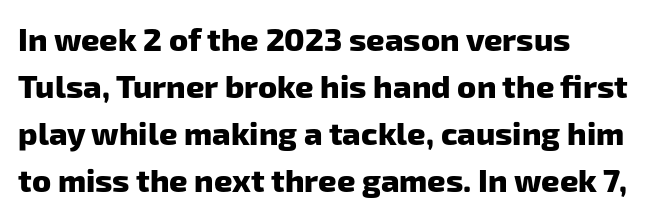
Q: Is the text bold? A: Yes.
Q: Is the typeface a serif or a sans-serif typeface? A: Sans-serif.
Q: Is the text underlined? A: No.
Q: How is the paragraph aligned? A: Left-aligned.
Q: Is the spacing between letters normal or unusually wide? A: Normal.
Q: Is the spacing between lines tight, normal or loose? A: Normal.
Q: Width (condensed, normal, or wide)? A: Normal.
Q: Stroke contrast? A: Low.
Q: x-height? A: Medium.
Q: Monospaced? A: No.
